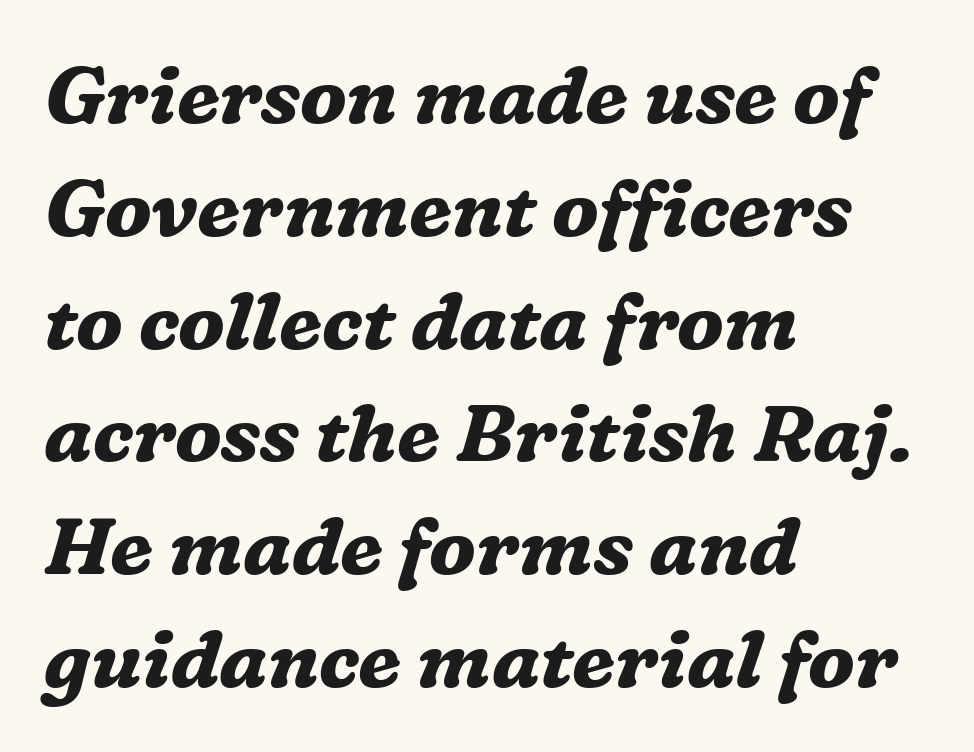
{"serif": "yes", "italic": "yes", "lean": "right", "slant_degrees": 16, "bold": "yes", "weight": "bold", "width": "normal", "stroke_contrast": "medium", "x_height": "medium", "monospaced": "no", "underline": "no", "align": "left", "line_spacing": "normal", "line_spacing_ratio": 1.41, "letter_spacing": "normal", "letter_spacing_em": 0.0, "glyph_px": 80}
